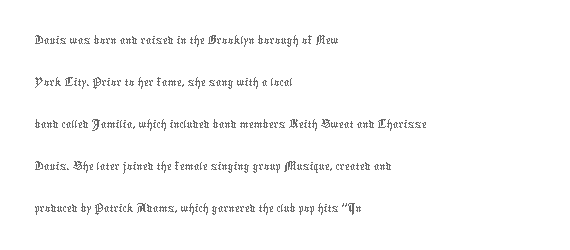
You could not count columns in this text — the font is proportionally spaced. The rendering uses a moderate line-height, typical for paragraphs. Each line starts at the same left margin while the right side varies. Italic: no, the glyphs are upright roman. Only glyphs here, with clear space below each row. Compared with typical body copy, the letter spacing here is the same.
